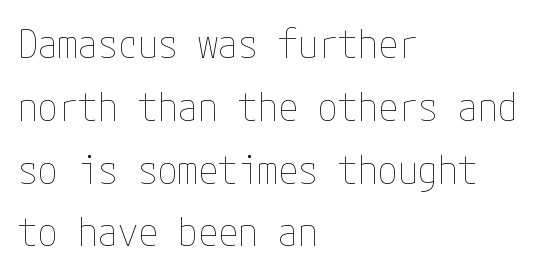
Q: Is the text bold? A: No.
Q: Is the text italic (slanted)? A: No, it is upright.
Q: Is the text underlined? A: No.
Q: How is the paragraph aligned? A: Left-aligned.
Q: Is the spacing between letters normal or unusually wide? A: Normal.
Q: Is the spacing between lines tight, normal or loose? A: Normal.
Q: Width (condensed, normal, or wide)? A: Condensed.
Q: Stroke contrast? A: Low.
Q: x-height? A: Medium.
